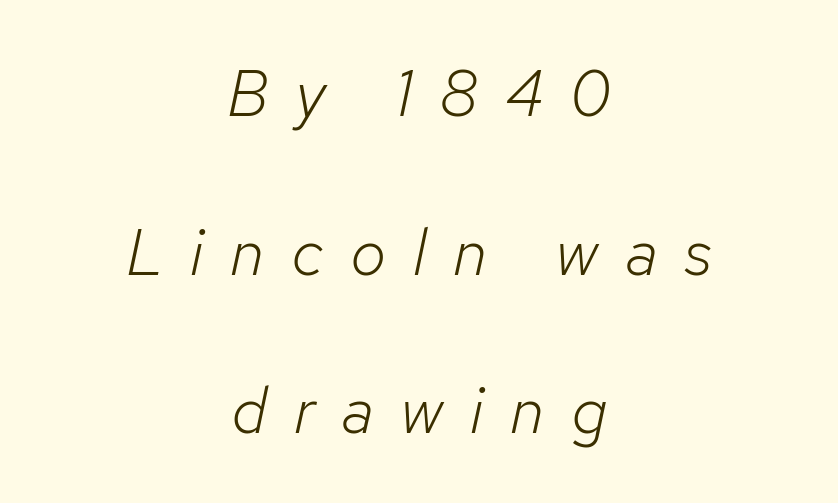
Q: Is the text bold? A: No.
Q: Is the text italic (slanted)? A: Yes, it leans right by about 12 degrees.
Q: Is the text underlined? A: No.
Q: How is the paragraph aligned? A: Centered.
Q: Is the spacing between letters normal or unusually wide? A: Unusually wide.
Q: Is the spacing between lines tight, normal or loose? A: Loose.
Q: Width (condensed, normal, or wide)? A: Normal.
Q: Stroke contrast? A: Low.
Q: x-height? A: Medium.
Q: Monospaced? A: No.
